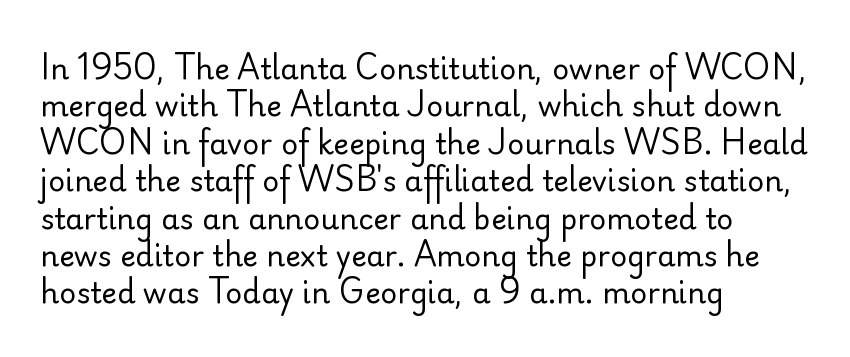
The image shows 29 px regular-weight sans-serif type, upright; set left-aligned, normal line spacing (1.29x), normal letter spacing, not underlined; low stroke contrast and a small x-height.
